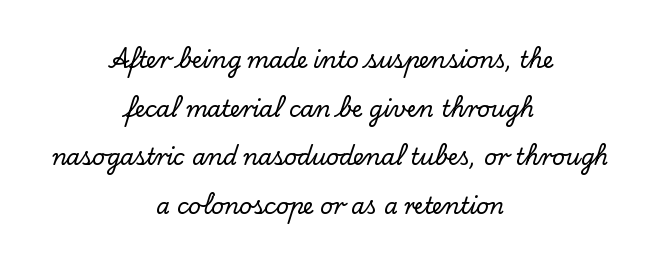
Each word holds together tightly as a unit, with standard inter-letter gaps. Vertically, the passage feels expansive, rows floating well apart. The rag falls on both sides of this text block equally. Plain, unruled lines of type.
